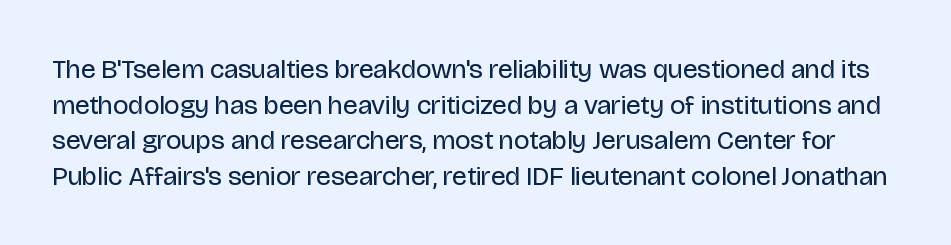
Only glyphs here, with clear space below each row. Does extra space separate the letters? No, they use regular spacing. Style check: upright. This sample keeps an unexceptional amount of space between lines. No extra ink here — the face is not bold.
